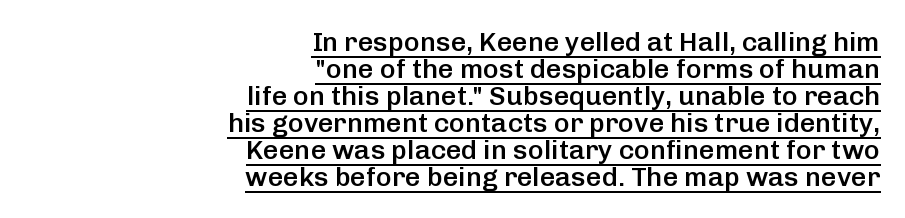
The image shows 27 px text type, upright; set right-aligned, tight line spacing (1.0x), normal letter spacing, underlined.
